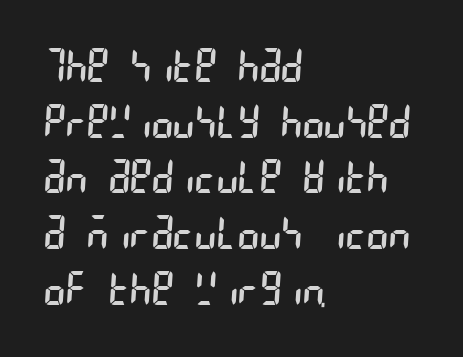
The image shows 46 px regular-weight, condensed sans-serif type; set left-aligned, line spacing 1.21x, normal letter spacing, not underlined; low stroke contrast and a large x-height.
